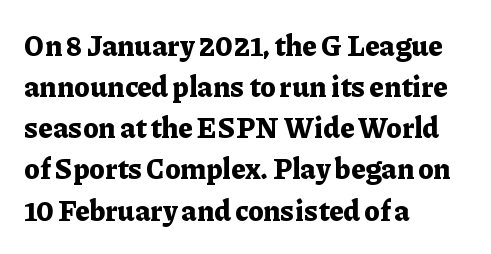
The image shows 28 px bold serif type, upright; set left-aligned, normal line spacing (1.47x), normal letter spacing, not underlined; low stroke contrast and a medium x-height.
